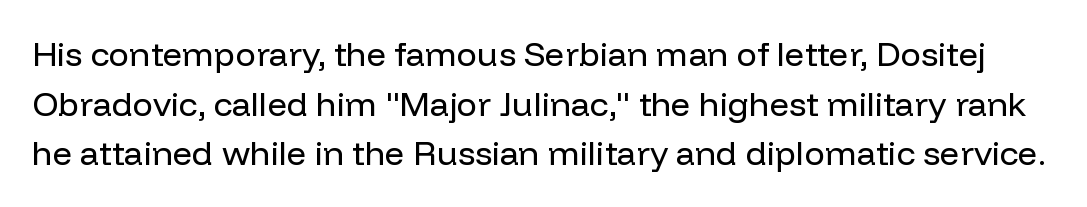
The image shows 34 px regular-weight sans-serif type, upright; set normal line spacing (1.46x), normal letter spacing, not underlined; low stroke contrast and a medium x-height.
